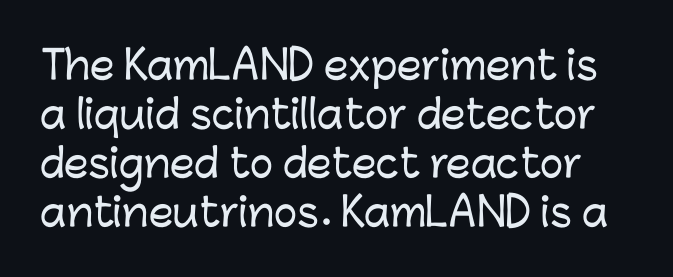
The image shows 39 px sans-serif type, upright; set normal line spacing (1.26x), normal letter spacing, not underlined; low stroke contrast and a medium x-height.
